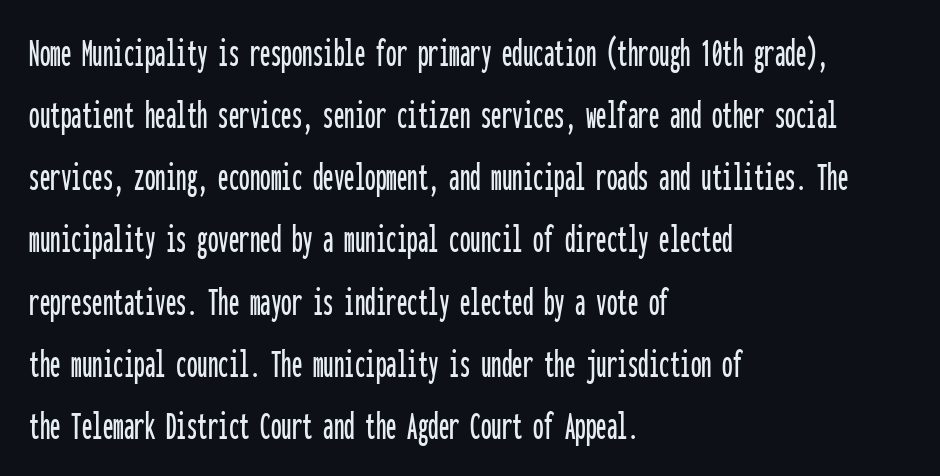
The image shows 42 px condensed sans-serif type, upright, monospaced; set left-aligned, normal line spacing (1.48x), normal letter spacing, not underlined; low stroke contrast and a medium x-height.
